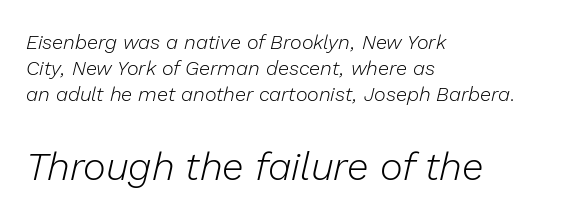
The image shows 39 px light type, italic (leaning right); set left-aligned, normal line spacing (1.31x), normal letter spacing, not underlined; the second (bottom) block is 1.95x larger; low stroke contrast and a medium x-height.
